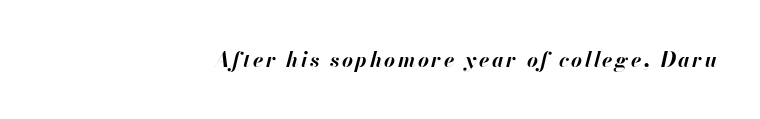
Q: Is the text bold? A: Yes.
Q: Is the text italic (slanted)? A: Yes, it leans right by about 13 degrees.
Q: Is the text underlined? A: No.
Q: How is the paragraph aligned? A: Right-aligned.
